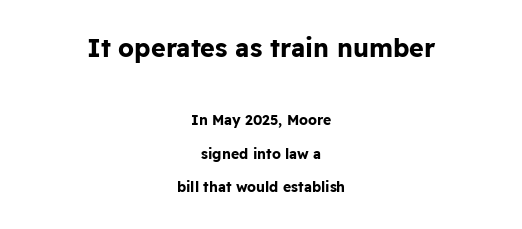
The image shows 25 px bold type, upright; set centered, loose line spacing (2.38x), normal letter spacing, not underlined; the first (top) block is 1.79x larger.
